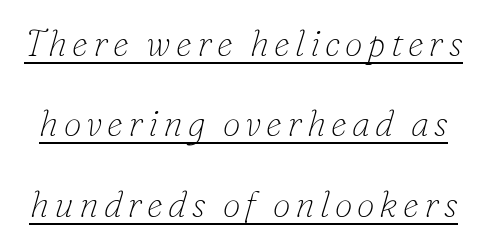
Q: Is the text bold? A: No.
Q: Is the text italic (slanted)? A: Yes, it leans right by about 16 degrees.
Q: Is the typeface a serif or a sans-serif typeface? A: Serif.
Q: Is the text underlined? A: Yes.
Q: Is the spacing between lines tight, normal or loose? A: Loose.
Q: Width (condensed, normal, or wide)? A: Normal.
Q: Stroke contrast? A: Low.
Q: x-height? A: Small.
Q: Monospaced? A: No.
